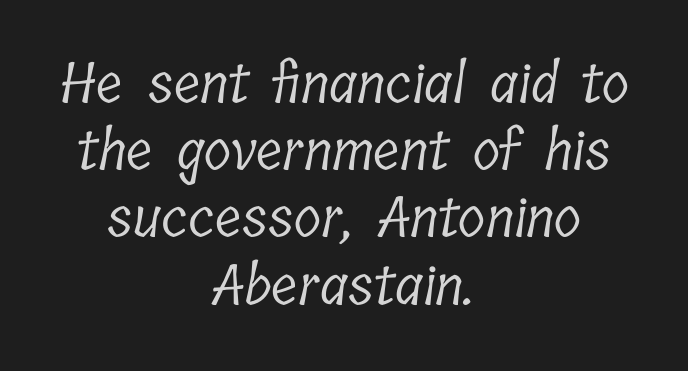
{"serif": "yes", "bold": "no", "weight": "light", "width": "condensed", "stroke_contrast": "low", "x_height": "medium", "monospaced": "no", "underline": "no", "align": "center", "line_spacing_ratio": 1.2, "letter_spacing": "normal", "letter_spacing_em": 0.0, "glyph_px": 56}
